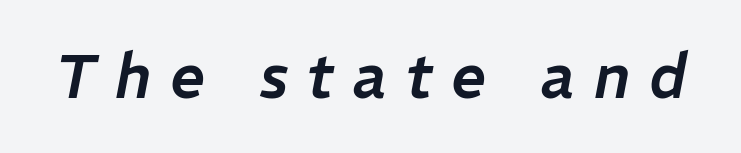
{"italic": "yes", "lean": "right", "slant_degrees": 11, "width": "normal", "stroke_contrast": "low", "x_height": "medium", "monospaced": "no", "underline": "no", "letter_spacing": "wide", "letter_spacing_em": 0.31, "glyph_px": 61}
